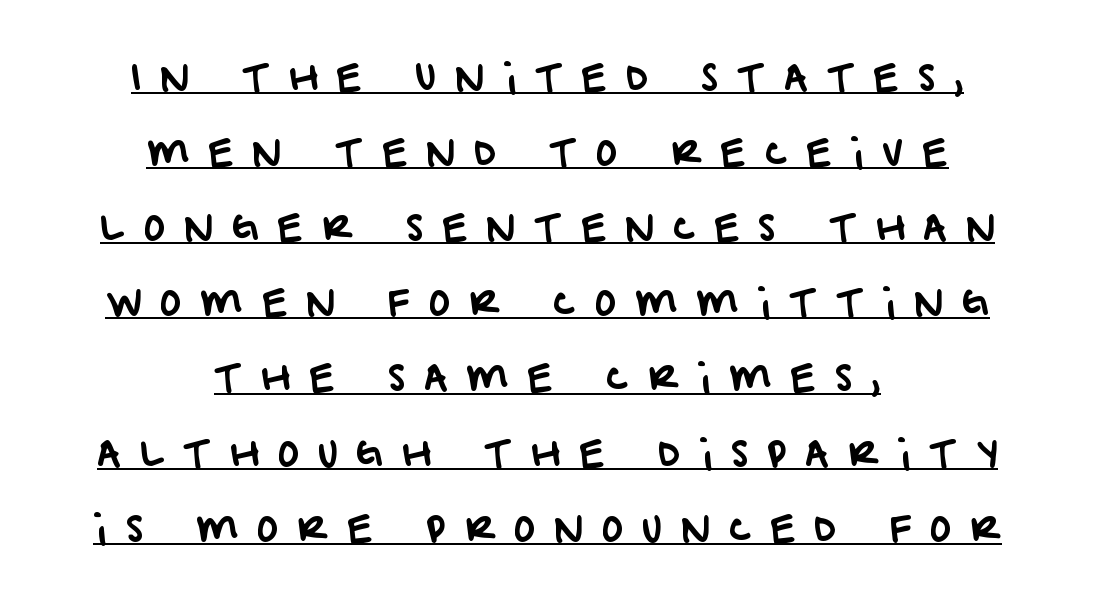
{"serif": "no", "width": "normal", "stroke_contrast": "low", "x_height": "large", "monospaced": "no", "underline": "yes", "align": "center", "line_spacing": "loose", "line_spacing_ratio": 2.03, "letter_spacing": "wide", "letter_spacing_em": 0.5, "glyph_px": 37}
